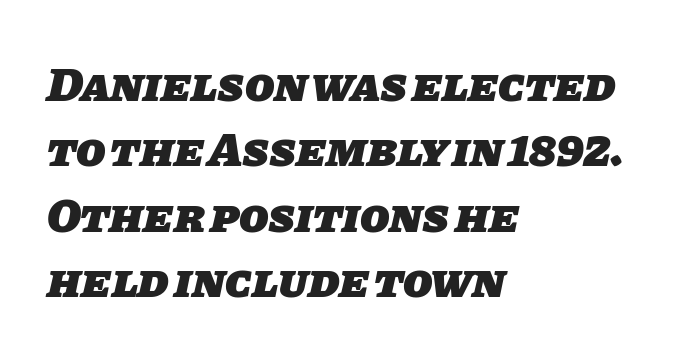
Q: Is the text bold? A: Yes.
Q: Is the typeface a serif or a sans-serif typeface? A: Serif.
Q: Is the text underlined? A: No.
Q: How is the paragraph aligned? A: Left-aligned.
Q: Is the spacing between letters normal or unusually wide? A: Normal.
Q: Is the spacing between lines tight, normal or loose? A: Normal.
Q: Width (condensed, normal, or wide)? A: Normal.
Q: Stroke contrast? A: Low.
Q: x-height? A: Large.
Q: Monospaced? A: No.
